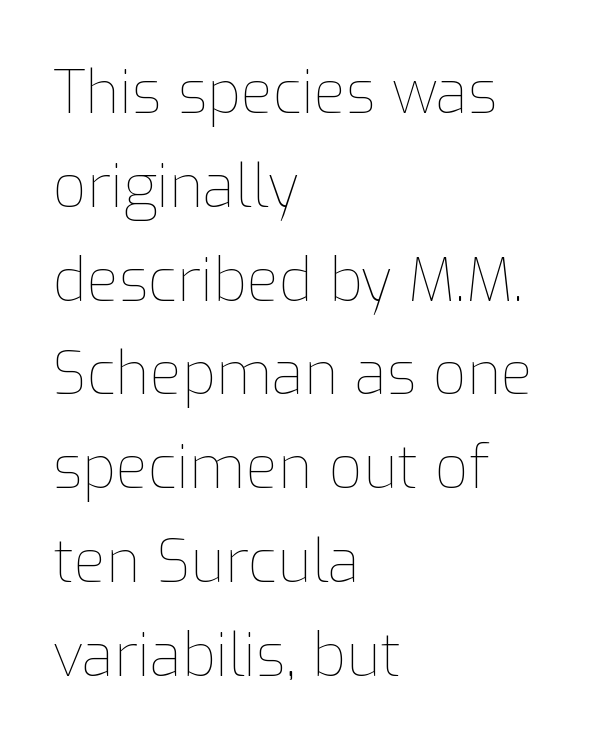
Short and long lines alike share a common starting point at left. Looks like regular typesetting: each glyph gets only the width it needs. Just letters on the line, the space beneath them empty. What stands out about the letter spacing? Nothing — it is the standard amount. This sample keeps an unexceptional amount of space between lines.
